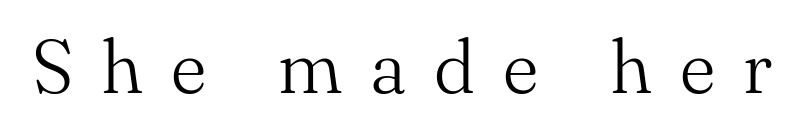
Q: Is the text bold? A: No.
Q: Is the text italic (slanted)? A: No, it is upright.
Q: Is the typeface a serif or a sans-serif typeface? A: Serif.
Q: Is the text underlined? A: No.
Q: Is the spacing between letters normal or unusually wide? A: Unusually wide.
Q: Width (condensed, normal, or wide)? A: Normal.
Q: Stroke contrast? A: Medium.
Q: x-height? A: Small.
Q: Monospaced? A: No.
